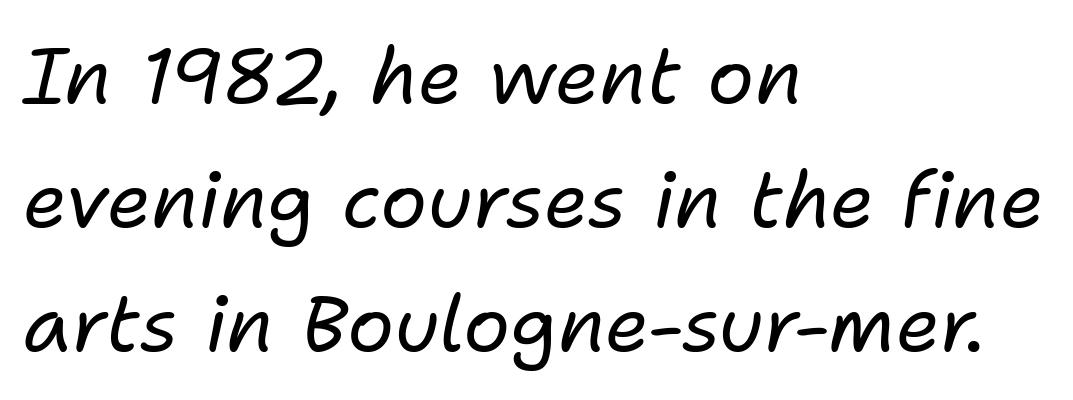
Q: Is the text bold? A: No.
Q: Is the text italic (slanted)? A: Yes, it leans right by about 11 degrees.
Q: Is the text underlined? A: No.
Q: How is the paragraph aligned? A: Left-aligned.
Q: Is the spacing between letters normal or unusually wide? A: Normal.
Q: Is the spacing between lines tight, normal or loose? A: Normal.
Q: Width (condensed, normal, or wide)? A: Normal.
Q: Stroke contrast? A: Low.
Q: x-height? A: Medium.
Q: Monospaced? A: No.
